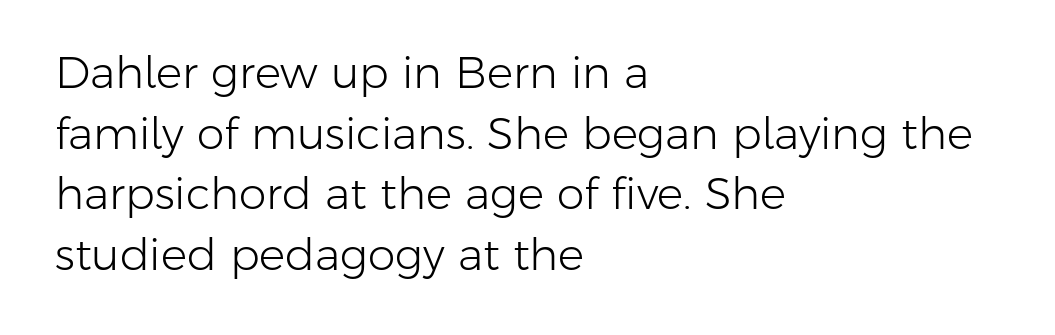
Q: Is the text bold? A: No.
Q: Is the text italic (slanted)? A: No, it is upright.
Q: Is the typeface a serif or a sans-serif typeface? A: Sans-serif.
Q: Is the text underlined? A: No.
Q: How is the paragraph aligned? A: Left-aligned.
Q: Is the spacing between letters normal or unusually wide? A: Normal.
Q: Is the spacing between lines tight, normal or loose? A: Normal.
Q: Width (condensed, normal, or wide)? A: Normal.
Q: Stroke contrast? A: Low.
Q: x-height? A: Medium.
Q: Monospaced? A: No.
